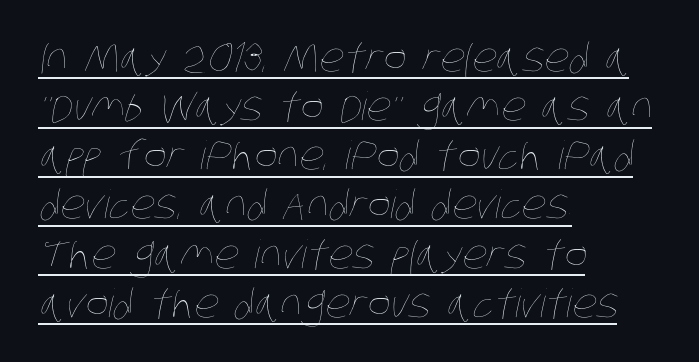
Stem width sits at or under what a default text font uses. A typesetter would call this zero additional tracking. Each line of the rendering has a horizontal stroke beneath the glyphs. Where is the straight margin? On the left. Think of a printed novel: that variable character pitch is what you see here. Regarding leading, the lines here are spaced in the standard way.
